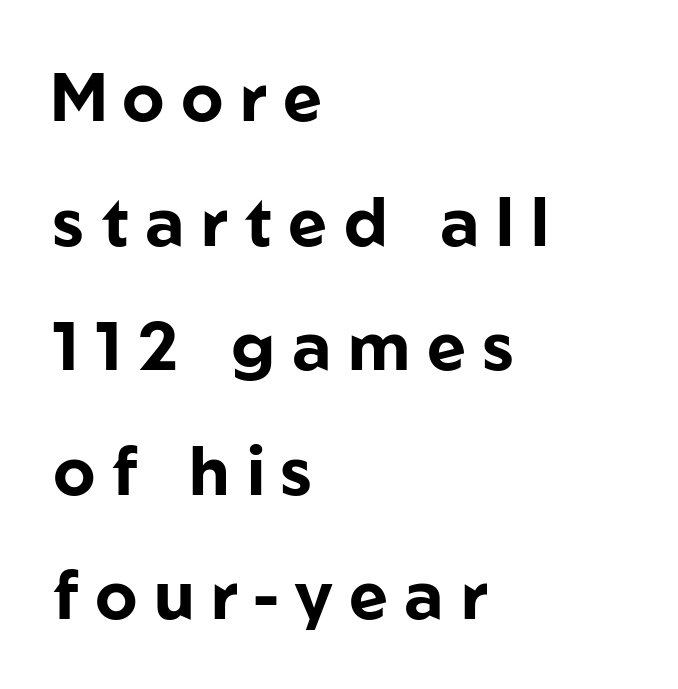
{"serif": "no", "italic": "no", "bold": "yes", "weight": "bold", "width": "normal", "stroke_contrast": "low", "x_height": "medium", "monospaced": "no", "underline": "no", "align": "left", "line_spacing_ratio": 1.86, "letter_spacing": "wide", "letter_spacing_em": 0.25, "glyph_px": 67}
